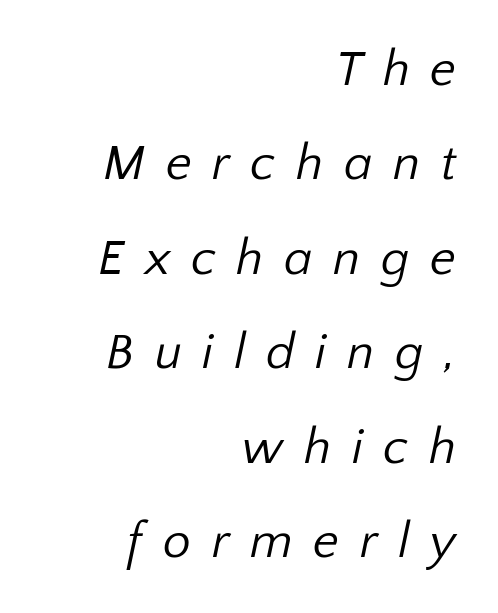
Teacher's note: observe the even right margin — that is flush-right alignment. No word sits above an underline. Stem width sits at or under what a default text font uses. The horizontal fit of the characters is loose and conspicuously gappy.
